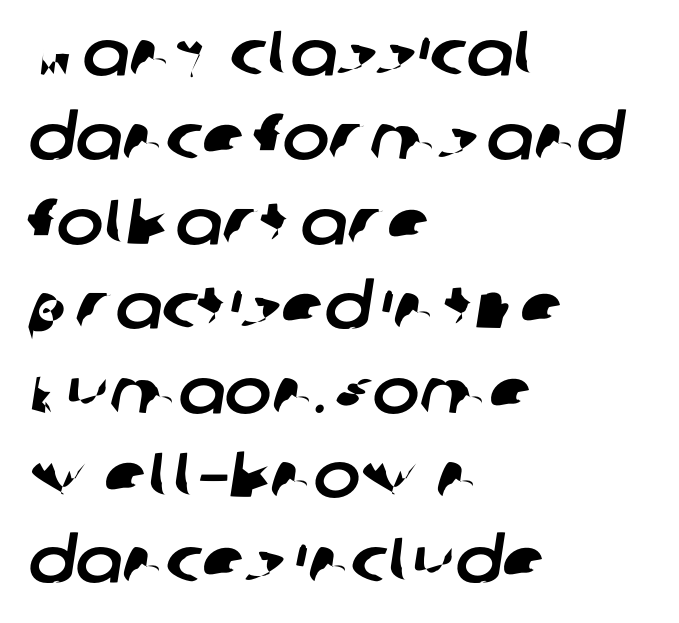
{"serif": "no", "width": "normal", "stroke_contrast": "low", "x_height": "large", "monospaced": "no", "underline": "no", "align": "left", "line_spacing": "normal", "line_spacing_ratio": 1.34, "letter_spacing": "normal", "letter_spacing_em": 0.0, "glyph_px": 63}
